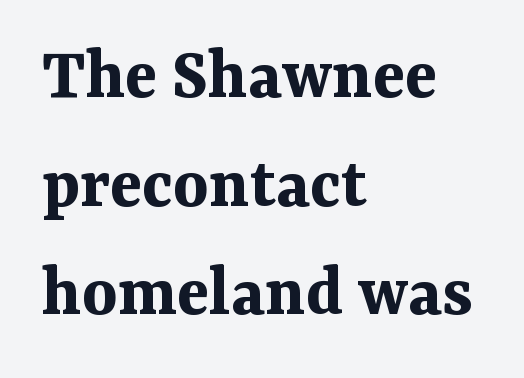
The image shows 75 px bold serif type, upright; set left-aligned, normal line spacing (1.45x), normal letter spacing, not underlined; medium stroke contrast and a medium x-height.
